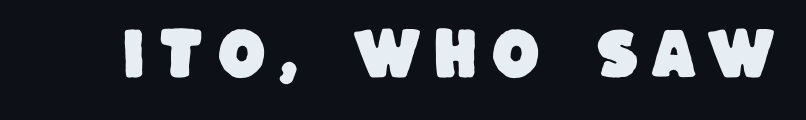
The image shows 56 px sans-serif type; set unusually wide letter spacing (+0.22 em), not underlined; low stroke contrast and a large x-height.
